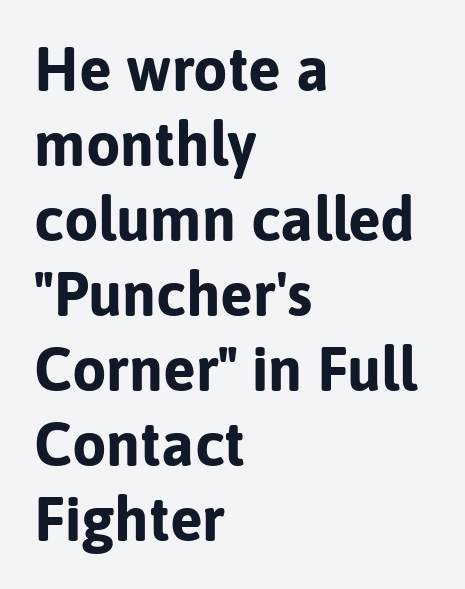
Each glyph is drawn with heavy, bold strokes. This sample uses an upright cut, with every glyph sitting square on the baseline. Alignment: flush left. The horizontal fit of the characters is conventional and even. Looks like regular typesetting: each glyph gets only the width it needs.
